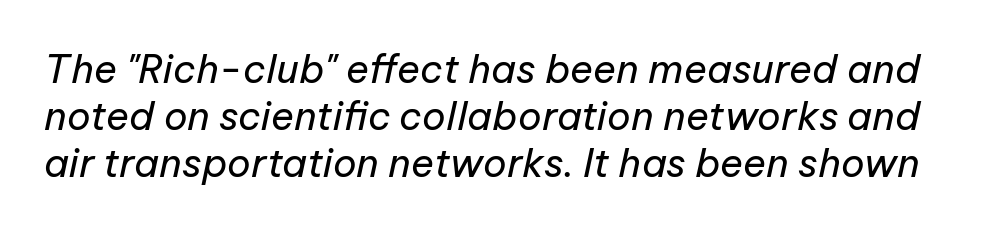
{"italic": "yes", "lean": "right", "slant_degrees": 12, "bold": "no", "weight": "regular", "width": "normal", "stroke_contrast": "low", "x_height": "medium", "monospaced": "no", "underline": "no", "line_spacing_ratio": 1.2, "letter_spacing": "normal", "letter_spacing_em": 0.0, "glyph_px": 39}
